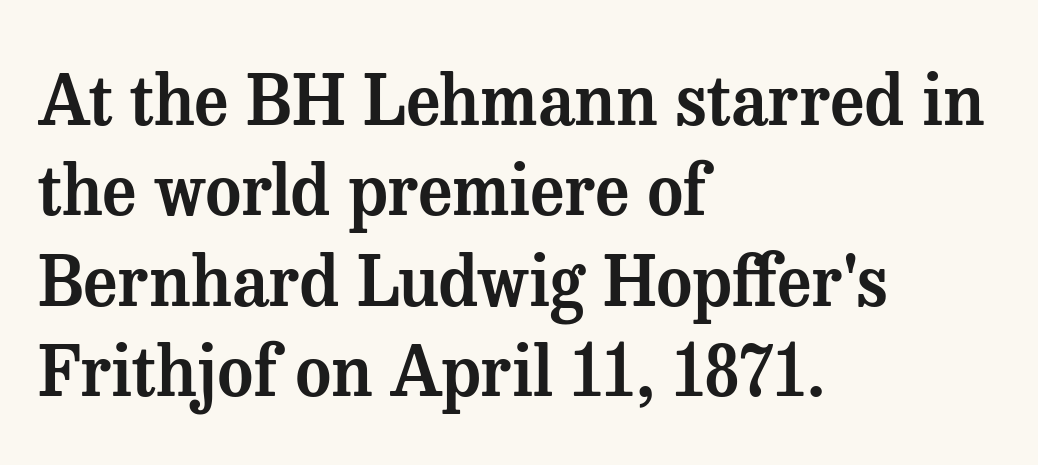
{"serif": "yes", "italic": "no", "width": "normal", "stroke_contrast": "medium", "x_height": "medium", "monospaced": "no", "underline": "no", "align": "left", "line_spacing": "normal", "line_spacing_ratio": 1.31, "letter_spacing": "normal", "letter_spacing_em": 0.0, "glyph_px": 69}
